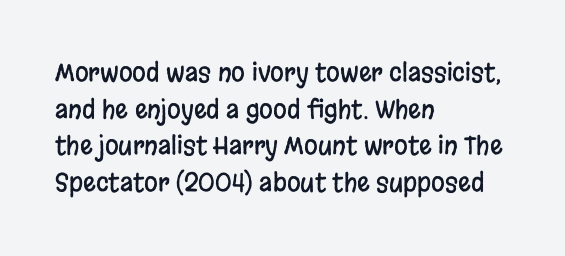
The letters stand straight up with perfectly vertical stems. The tracking reads as untouched default to a designer's eye. Vertical spacing — default. All the whitespace from short lines collects on the right. Bare-footed words on every line.
